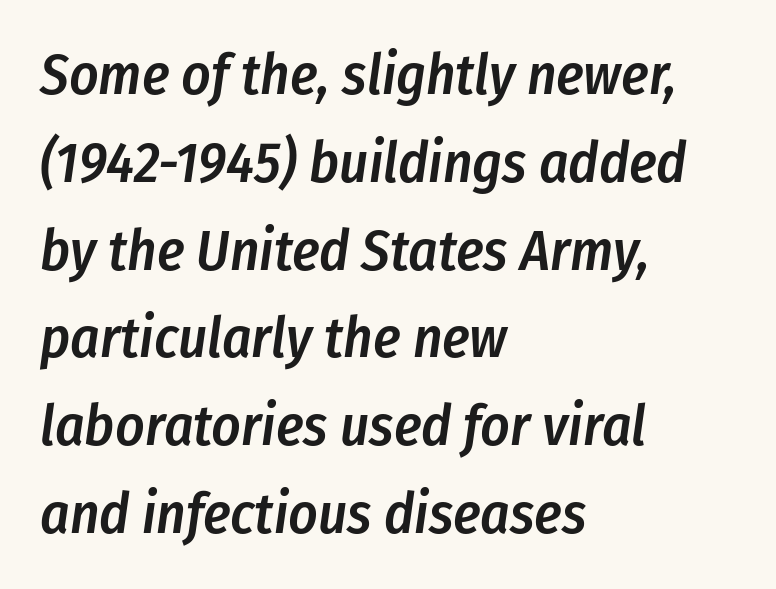
{"italic": "yes", "lean": "right", "slant_degrees": 8, "bold": "semi", "weight": "semibold", "width": "condensed", "stroke_contrast": "low", "x_height": "medium", "monospaced": "no", "underline": "no", "align": "left", "line_spacing": "normal", "line_spacing_ratio": 1.54, "letter_spacing": "normal", "letter_spacing_em": 0.0, "glyph_px": 57}
